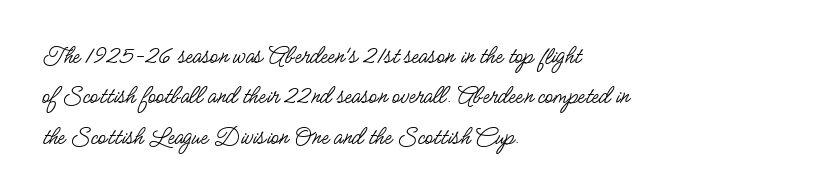
Check the space under the baseline: it is left empty. Line spacing here is normal. Casual observation: everything's shoved over to the left. Honestly, the letter spacing is just normal — you wouldn't notice it.
